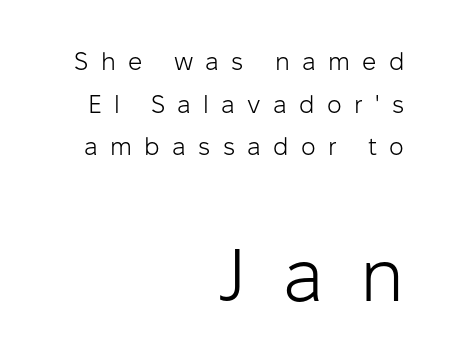
The emphasis by scale lands on block number two, below. Compared with a flush-left layout, this one pins lines to the opposite, right side. Looks like regular typesetting: each glyph gets only the width it needs. This is roman type, the default non-slanted kind. Underline: absent.
